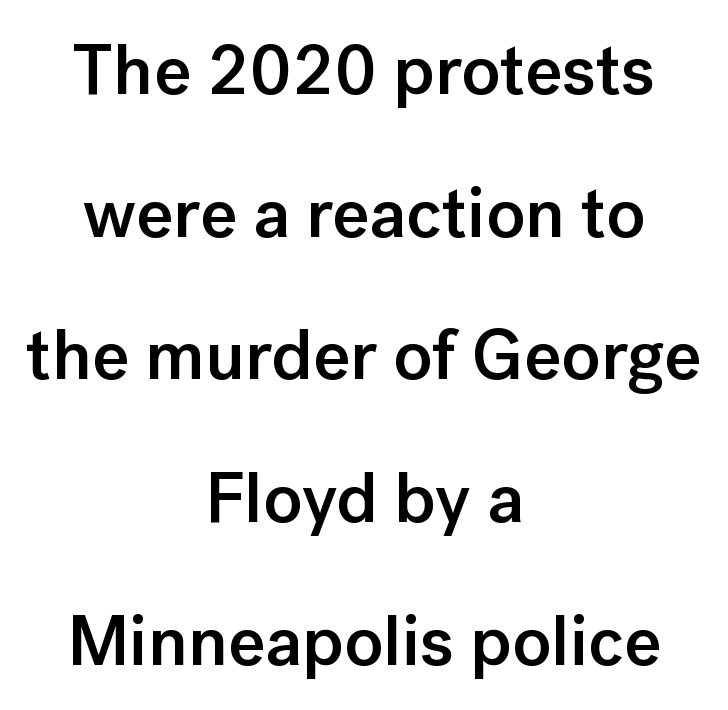
{"serif": "no", "italic": "no", "bold": "semi", "weight": "semibold", "width": "normal", "stroke_contrast": "low", "x_height": "medium", "monospaced": "no", "underline": "no", "align": "center", "line_spacing": "loose", "line_spacing_ratio": 2.01, "letter_spacing": "normal", "letter_spacing_em": 0.0, "glyph_px": 71}
